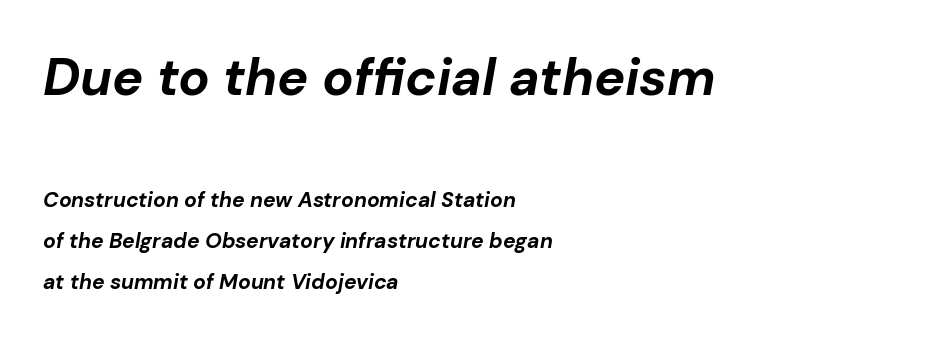
Q: Is the text bold? A: Yes.
Q: Is the text italic (slanted)? A: Yes, it leans right by about 10 degrees.
Q: Is the text underlined? A: No.
Q: How is the paragraph aligned? A: Left-aligned.
Q: Is the spacing between letters normal or unusually wide? A: Normal.
Q: Is the spacing between lines tight, normal or loose? A: Loose.
Q: Which block of text is set in a larger size, the first (top) or the second (bottom)? A: The first (top) one.
Q: Width (condensed, normal, or wide)? A: Normal.
Q: Stroke contrast? A: Low.
Q: x-height? A: Medium.
Q: Monospaced? A: No.
